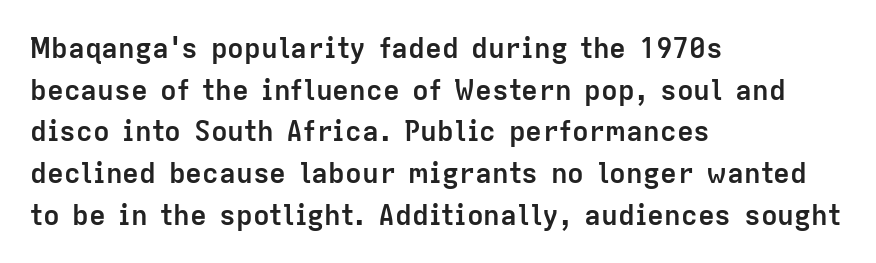
Q: Is the text bold? A: Yes.
Q: Is the text italic (slanted)? A: No, it is upright.
Q: Is the typeface a serif or a sans-serif typeface? A: Sans-serif.
Q: Is the text underlined? A: No.
Q: How is the paragraph aligned? A: Left-aligned.
Q: Is the spacing between letters normal or unusually wide? A: Normal.
Q: Is the spacing between lines tight, normal or loose? A: Normal.
Q: Width (condensed, normal, or wide)? A: Normal.
Q: Stroke contrast? A: Low.
Q: x-height? A: Medium.
Q: Monospaced? A: No.
